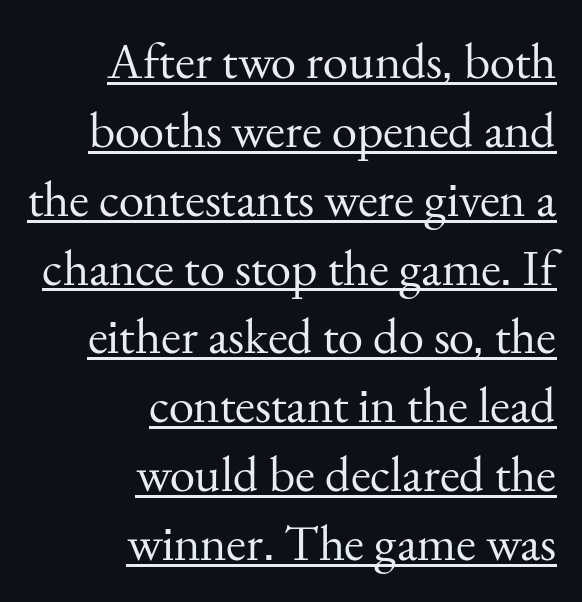
How would I describe the line gaps? Plain and ordinary. A typesetter would call this proportional, since set widths differ per character. Spacing between characters is what you'd get straight out of the box. The font sits on the lighter half of the weight spectrum, regular included. Unlike a clean sans, this face finishes its strokes with serifs. This sample uses an upright cut, with every glyph sitting square on the baseline.
